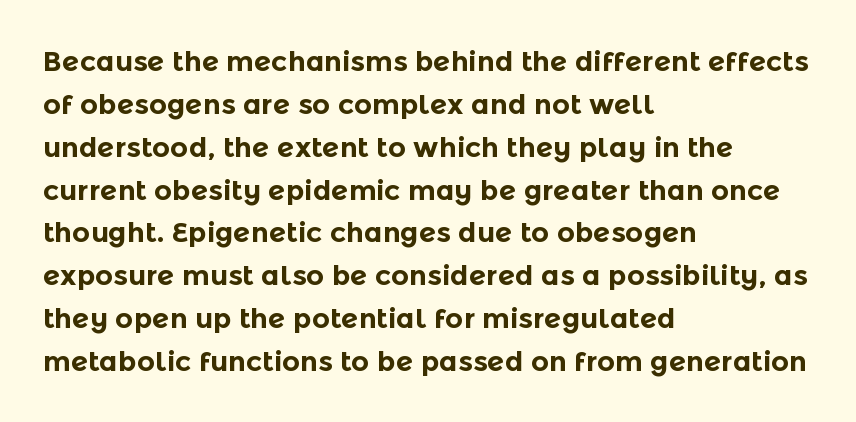
The image shows 28 px bold sans-serif type, upright; set left-aligned, normal line spacing (1.53x), normal letter spacing, not underlined; a medium x-height.
